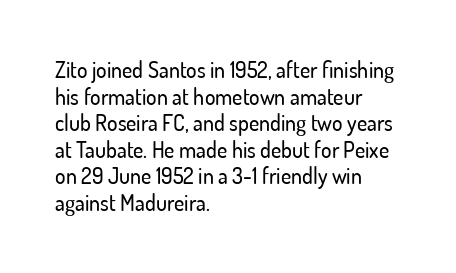
Q: Is the text italic (slanted)? A: No, it is upright.
Q: Is the text underlined? A: No.
Q: How is the paragraph aligned? A: Left-aligned.
Q: Is the spacing between letters normal or unusually wide? A: Normal.
